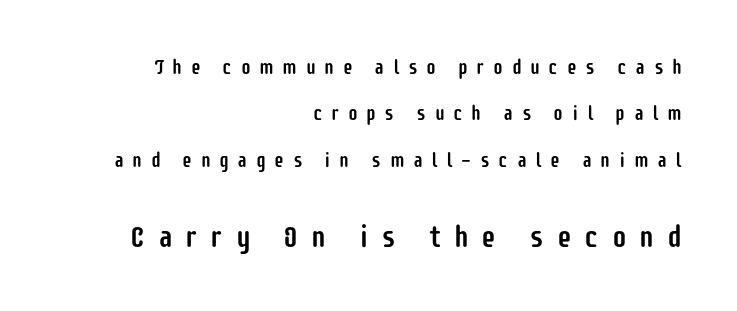
Q: Is the text italic (slanted)? A: No, it is upright.
Q: Is the typeface a serif or a sans-serif typeface? A: Sans-serif.
Q: Is the text underlined? A: No.
Q: How is the paragraph aligned? A: Right-aligned.
Q: Is the spacing between letters normal or unusually wide? A: Unusually wide.
Q: Is the spacing between lines tight, normal or loose? A: Loose.
Q: Which block of text is set in a larger size, the first (top) or the second (bottom)? A: The second (bottom) one.
Q: Width (condensed, normal, or wide)? A: Condensed.
Q: Stroke contrast? A: Low.
Q: x-height? A: Large.
Q: Monospaced? A: No.
